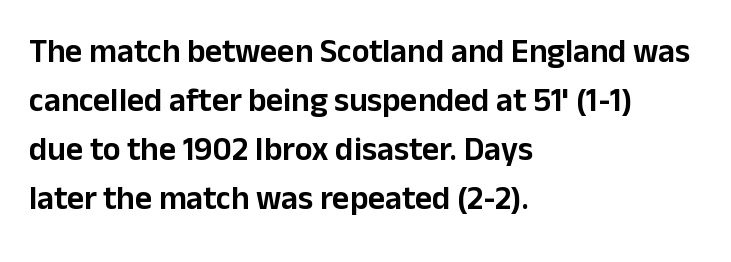
The face used here is rendered with its standard letterfit. The paragraph shown leans on its left margin. Is there any slant? The stems are plumb. Examine the stroke ends and you'll find no serifs. Here the designer chose a conventional face with non-uniform glyph widths. Leading: standard.
